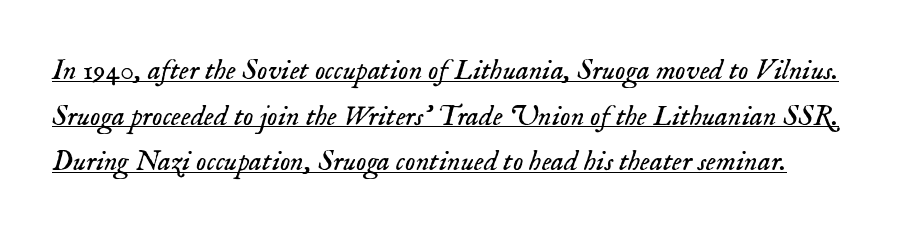
{"serif": "yes", "italic": "yes", "lean": "right", "slant_degrees": 18, "bold": "no", "weight": "light", "width": "normal", "stroke_contrast": "low", "x_height": "small", "monospaced": "no", "underline": "yes", "line_spacing": "normal", "line_spacing_ratio": 1.57, "letter_spacing": "normal", "letter_spacing_em": 0.0, "glyph_px": 29}
